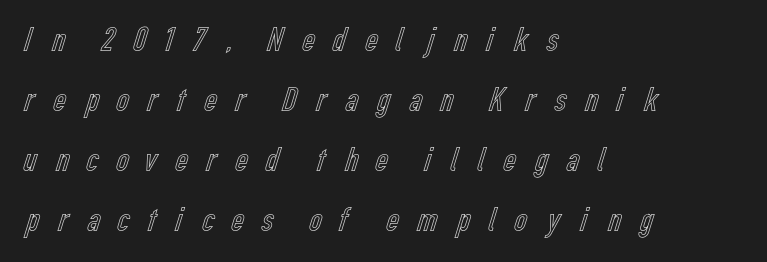
In terms of letterspacing, this is a distinctly airy, spread setting. Quick note: underline off. These lines are set flush left with a ragged right edge.
